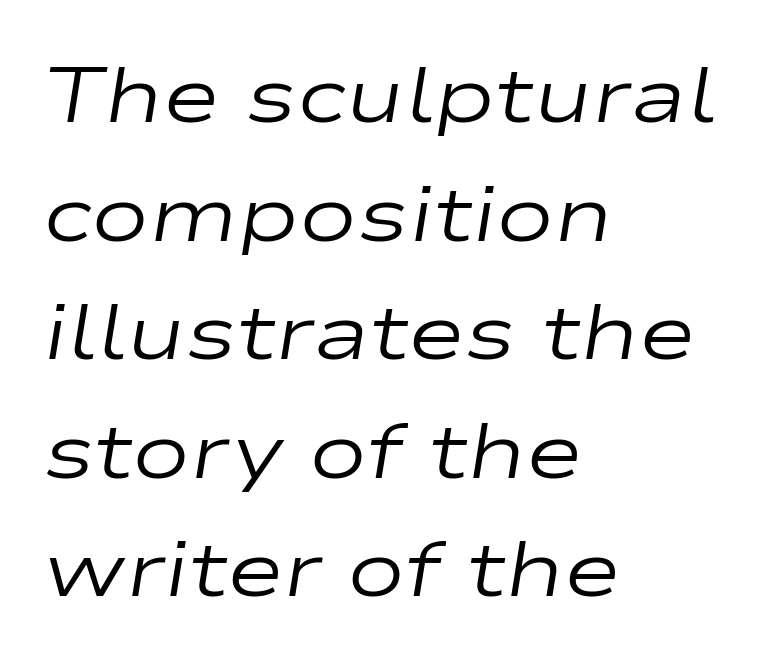
{"italic": "yes", "lean": "right", "slant_degrees": 9, "bold": "no", "weight": "regular", "width": "wide", "stroke_contrast": "low", "x_height": "medium", "monospaced": "no", "underline": "no", "align": "left", "line_spacing": "normal", "line_spacing_ratio": 1.52, "letter_spacing": "normal", "letter_spacing_em": 0.0, "glyph_px": 78}
